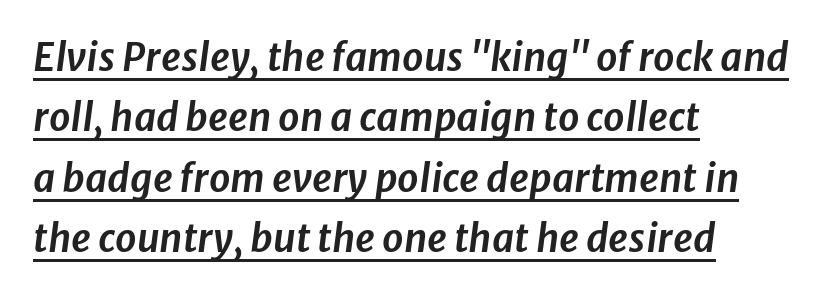
Q: Is the text italic (slanted)? A: Yes, it leans right by about 8 degrees.
Q: Is the text underlined? A: Yes.
Q: How is the paragraph aligned? A: Left-aligned.
Q: Is the spacing between letters normal or unusually wide? A: Normal.
Q: Is the spacing between lines tight, normal or loose? A: Normal.
Q: Width (condensed, normal, or wide)? A: Normal.
Q: Stroke contrast? A: Low.
Q: x-height? A: Medium.
Q: Monospaced? A: No.
